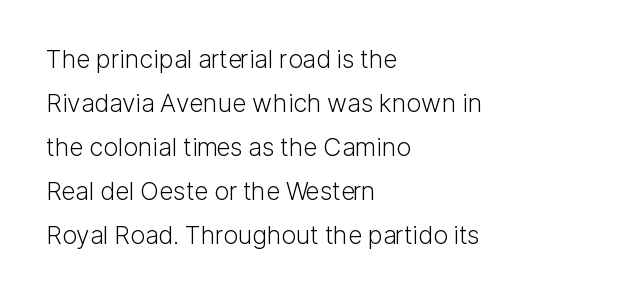
The image shows 25 px text type, upright; set left-aligned, line spacing 1.76x, normal letter spacing, not underlined.
